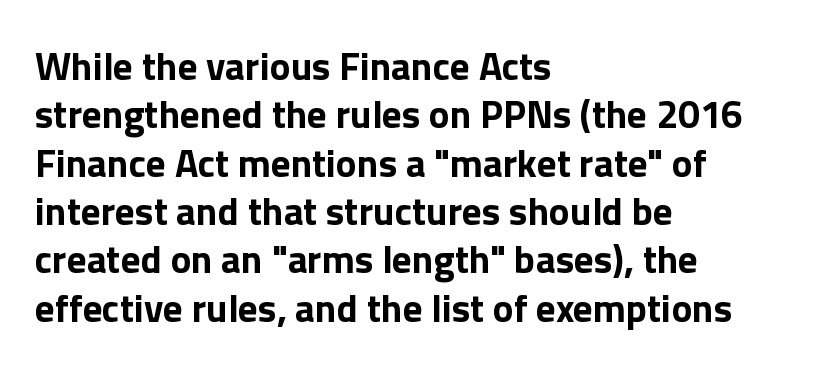
Q: Is the text bold? A: Yes.
Q: Is the text italic (slanted)? A: No, it is upright.
Q: Is the typeface a serif or a sans-serif typeface? A: Sans-serif.
Q: Is the text underlined? A: No.
Q: How is the paragraph aligned? A: Left-aligned.
Q: Is the spacing between letters normal or unusually wide? A: Normal.
Q: Width (condensed, normal, or wide)? A: Normal.
Q: Stroke contrast? A: Low.
Q: x-height? A: Medium.
Q: Monospaced? A: No.
